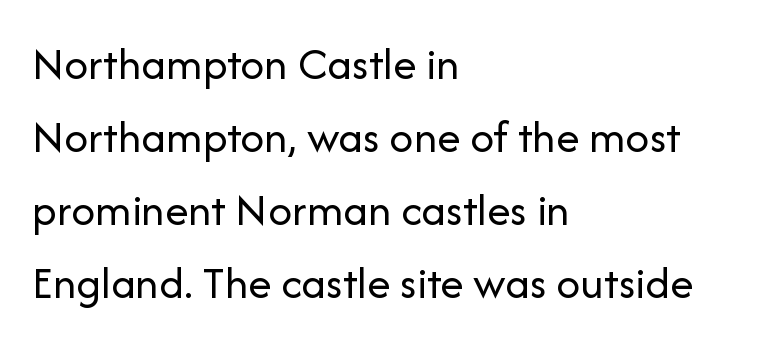
{"serif": "no", "italic": "no", "bold": "no", "weight": "regular", "width": "normal", "stroke_contrast": "low", "x_height": "medium", "monospaced": "no", "underline": "no", "align": "left", "line_spacing": "normal", "line_spacing_ratio": 1.55, "letter_spacing": "normal", "letter_spacing_em": 0.0, "glyph_px": 47}
